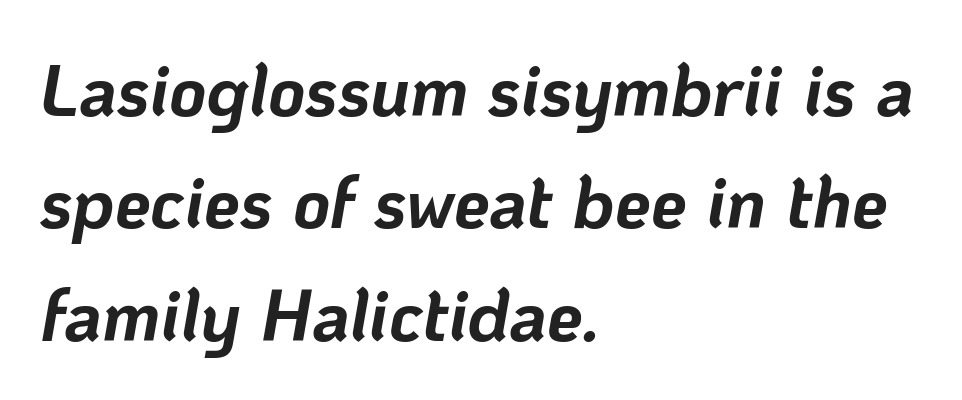
The image shows 72 px bold type, italic (leaning right); set left-aligned, normal line spacing (1.56x), normal letter spacing, not underlined; low stroke contrast and a medium x-height.
